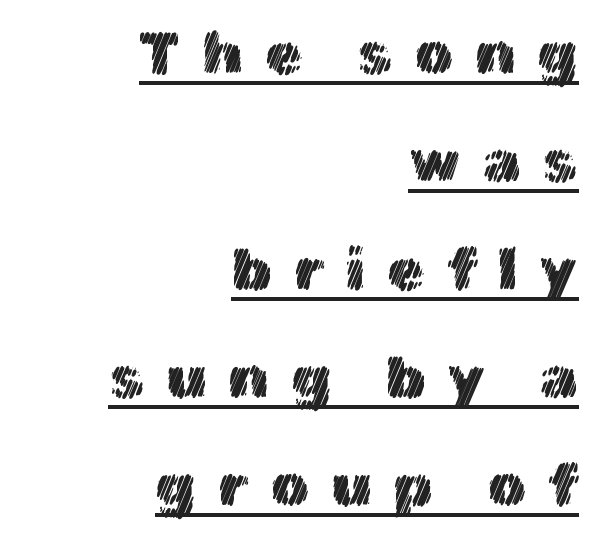
{"italic": "no", "width": "normal", "x_height": "medium", "monospaced": "no", "underline": "yes", "align": "right", "line_spacing_ratio": 1.77, "letter_spacing": "wide", "letter_spacing_em": 0.35, "glyph_px": 61}
